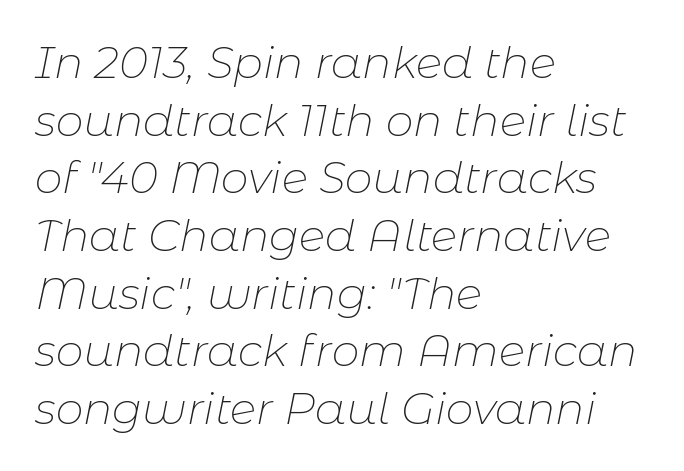
The image shows 44 px thin type, italic (leaning right); set left-aligned, normal line spacing (1.31x), normal letter spacing, not underlined; low stroke contrast and a medium x-height.
